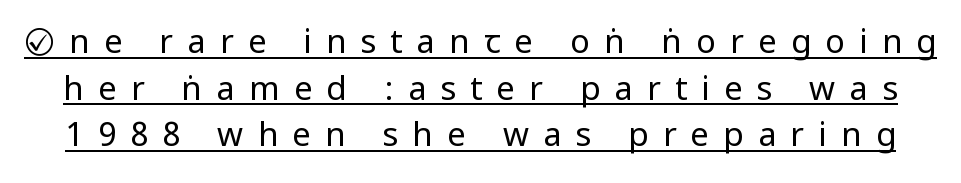
Q: Is the text bold? A: No.
Q: Is the text italic (slanted)? A: No, it is upright.
Q: Is the typeface a serif or a sans-serif typeface? A: Sans-serif.
Q: Is the text underlined? A: Yes.
Q: Is the spacing between letters normal or unusually wide? A: Unusually wide.
Q: Is the spacing between lines tight, normal or loose? A: Normal.
Q: Width (condensed, normal, or wide)? A: Condensed.
Q: Stroke contrast? A: Low.
